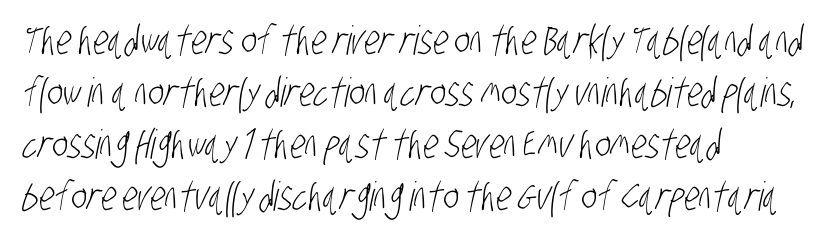
Q: Is the text bold? A: No.
Q: Is the typeface a serif or a sans-serif typeface? A: Sans-serif.
Q: Is the text underlined? A: No.
Q: How is the paragraph aligned? A: Left-aligned.
Q: Is the spacing between letters normal or unusually wide? A: Normal.
Q: Is the spacing between lines tight, normal or loose? A: Normal.
Q: Width (condensed, normal, or wide)? A: Condensed.
Q: Stroke contrast? A: Low.
Q: x-height? A: Large.
Q: Monospaced? A: No.
